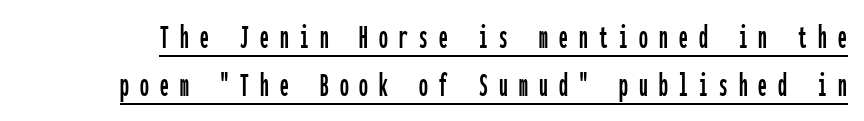
The image shows 35 px condensed sans-serif type, upright, monospaced; set normal line spacing (1.38x), unusually wide letter spacing (+0.32 em), underlined; low stroke contrast and a medium x-height.
